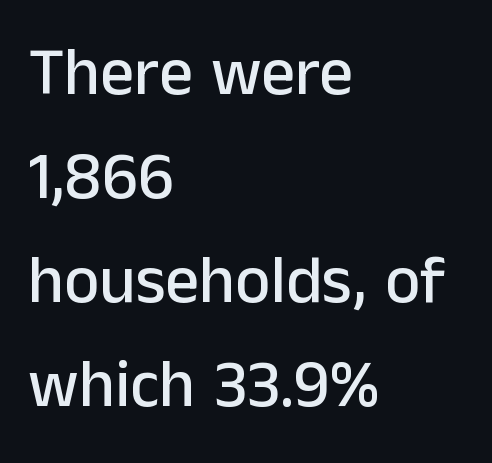
Q: Is the text italic (slanted)? A: No, it is upright.
Q: Is the typeface a serif or a sans-serif typeface? A: Sans-serif.
Q: Is the text underlined? A: No.
Q: How is the paragraph aligned? A: Left-aligned.
Q: Is the spacing between letters normal or unusually wide? A: Normal.
Q: Is the spacing between lines tight, normal or loose? A: Normal.
Q: Width (condensed, normal, or wide)? A: Normal.
Q: Stroke contrast? A: Low.
Q: x-height? A: Medium.
Q: Monospaced? A: No.
